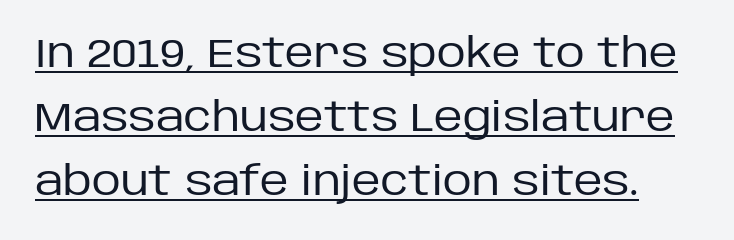
The image shows 40 px regular-weight sans-serif type, upright; set normal line spacing (1.6x), normal letter spacing, underlined; low stroke contrast and a large x-height.
